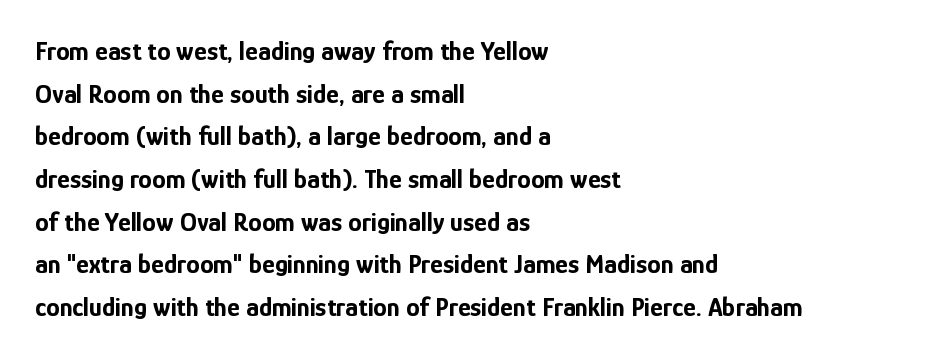
{"italic": "no", "bold": "yes", "underline": "no", "align": "left", "line_spacing": "normal", "line_spacing_ratio": 1.58, "letter_spacing": "normal", "letter_spacing_em": 0.0, "glyph_px": 27}
